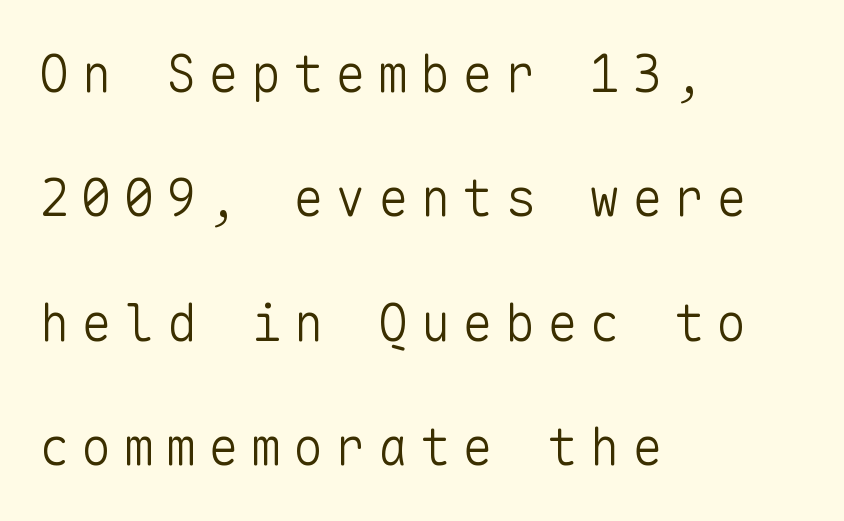
Q: Is the text bold? A: No.
Q: Is the text italic (slanted)? A: No, it is upright.
Q: Is the typeface a serif or a sans-serif typeface? A: Sans-serif.
Q: Is the text underlined? A: No.
Q: How is the paragraph aligned? A: Left-aligned.
Q: Is the spacing between letters normal or unusually wide? A: Unusually wide.
Q: Is the spacing between lines tight, normal or loose? A: Loose.
Q: Width (condensed, normal, or wide)? A: Normal.
Q: Stroke contrast? A: Low.
Q: x-height? A: Medium.
Q: Monospaced? A: Yes.
